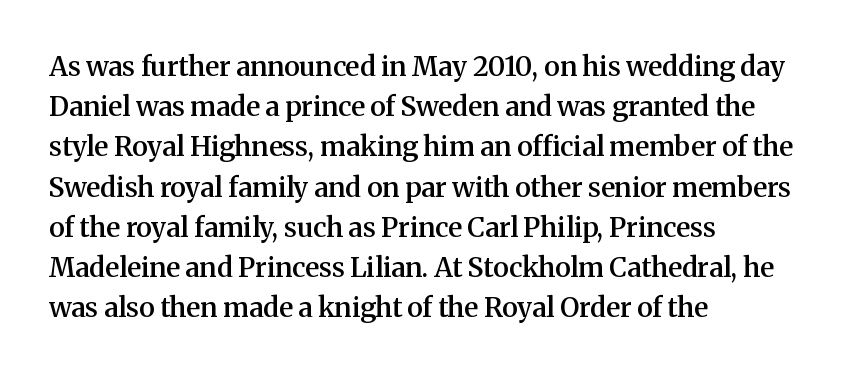
The paragraph has a hard left edge and a soft right edge. Nobody drew a line under any word here. Notice how descenders clear the ascenders below comfortably — that's standard leading. Its strokes are somewhat broadened, the hallmark of semibold type. The axis of the letterforms is exactly vertical. The letterforms sit shoulder to shoulder at normal distance.
